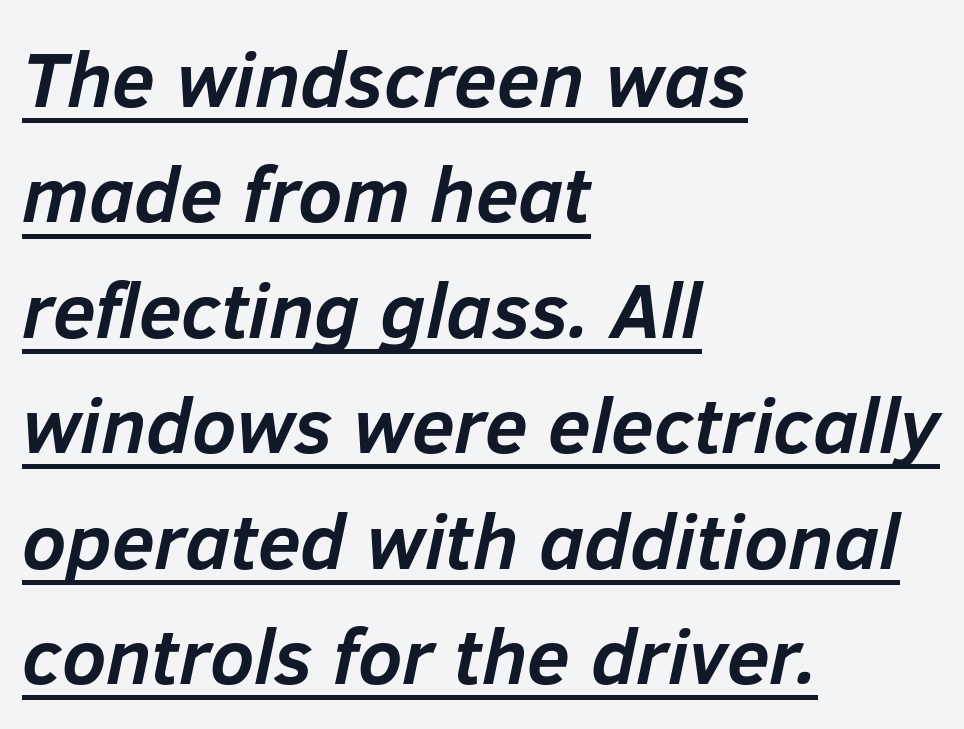
Q: Is the text bold? A: Yes.
Q: Is the text italic (slanted)? A: Yes, it leans right by about 12 degrees.
Q: Is the text underlined? A: Yes.
Q: How is the paragraph aligned? A: Left-aligned.
Q: Is the spacing between letters normal or unusually wide? A: Normal.
Q: Is the spacing between lines tight, normal or loose? A: Normal.
Q: Width (condensed, normal, or wide)? A: Normal.
Q: Stroke contrast? A: Low.
Q: x-height? A: Medium.
Q: Monospaced? A: No.
